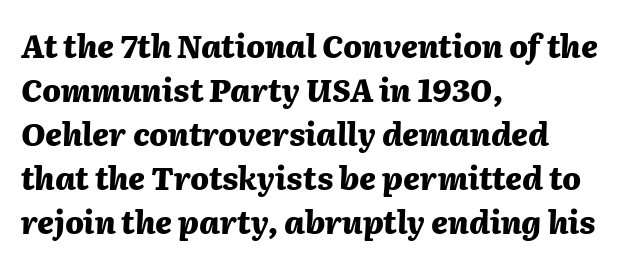
Q: Is the text bold? A: Yes.
Q: Is the text italic (slanted)? A: Yes, it leans right by about 2 degrees.
Q: Is the text underlined? A: No.
Q: How is the paragraph aligned? A: Left-aligned.
Q: Is the spacing between letters normal or unusually wide? A: Normal.
Q: Is the spacing between lines tight, normal or loose? A: Normal.
Q: Width (condensed, normal, or wide)? A: Normal.
Q: Stroke contrast? A: Medium.
Q: x-height? A: Medium.
Q: Monospaced? A: No.
